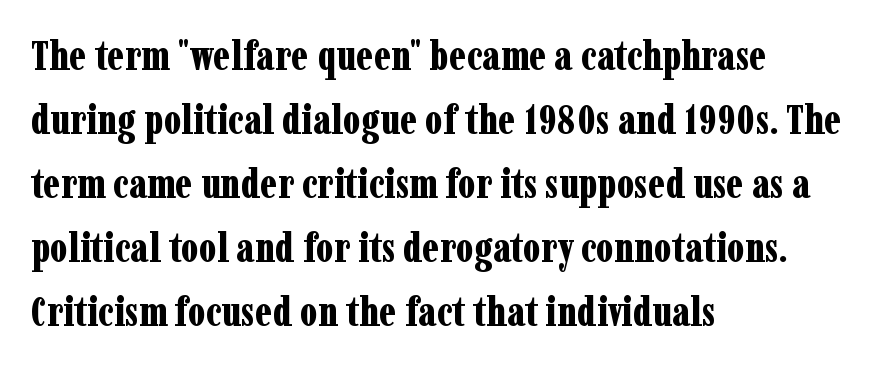
Type style note: has serifs. The rendering uses a moderate line-height, typical for paragraphs. The passage shown is typed in a proportional face where columns would drift. I'd describe the lettering as bold — thick and assertive. Style check: upright. In CSS terms this would be text-align: left.
